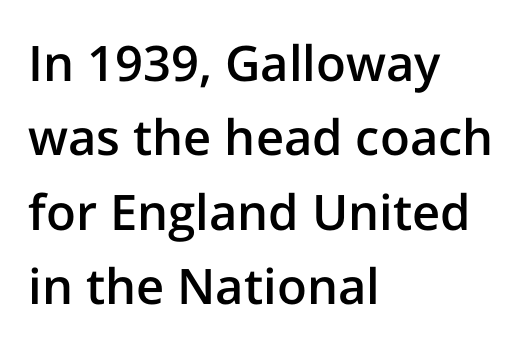
{"serif": "no", "italic": "no", "bold": "semi", "weight": "semibold", "width": "normal", "stroke_contrast": "low", "x_height": "medium", "monospaced": "no", "underline": "no", "align": "left", "line_spacing": "normal", "line_spacing_ratio": 1.52, "letter_spacing": "normal", "letter_spacing_em": 0.0, "glyph_px": 49}
